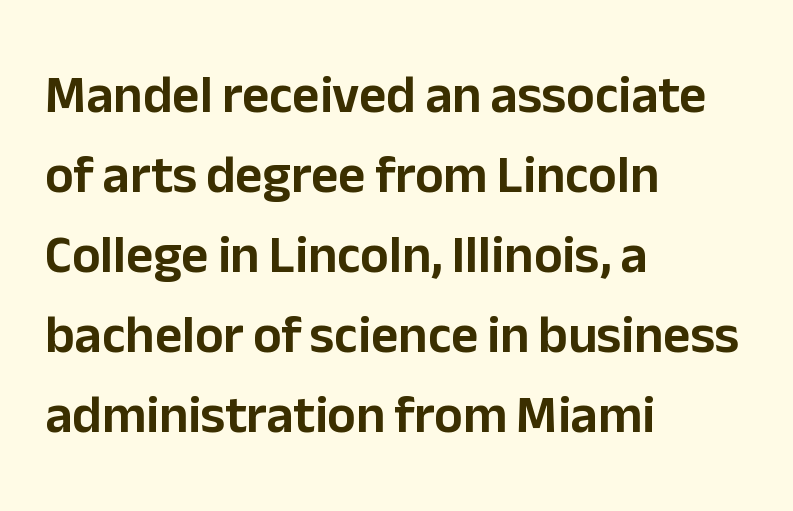
Q: Is the text italic (slanted)? A: No, it is upright.
Q: Is the typeface a serif or a sans-serif typeface? A: Sans-serif.
Q: Is the text underlined? A: No.
Q: How is the paragraph aligned? A: Left-aligned.
Q: Is the spacing between letters normal or unusually wide? A: Normal.
Q: Is the spacing between lines tight, normal or loose? A: Normal.
Q: Width (condensed, normal, or wide)? A: Normal.
Q: Stroke contrast? A: Low.
Q: x-height? A: Medium.
Q: Monospaced? A: No.
